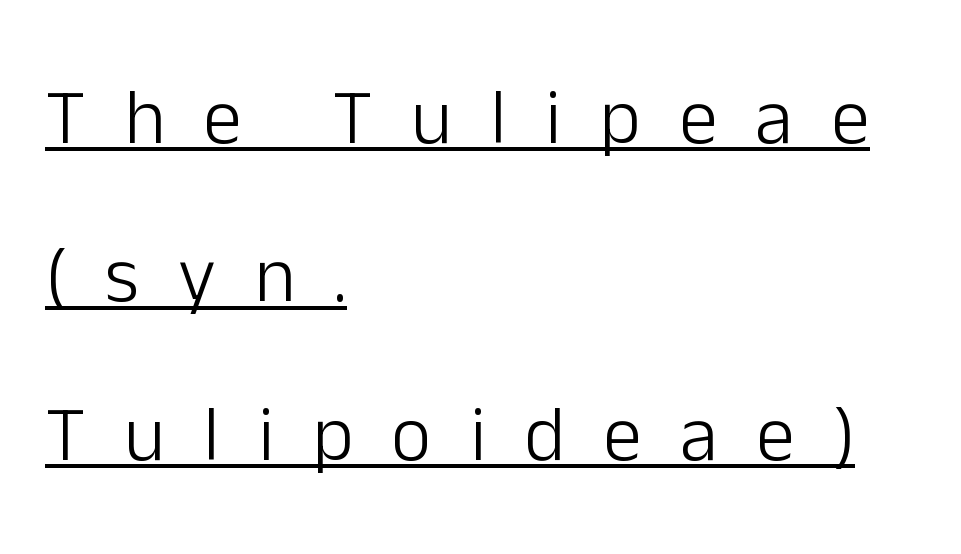
The image shows 78 px light sans-serif type, upright; set left-aligned, loose line spacing (2.03x), unusually wide letter spacing (+0.49 em), underlined; low stroke contrast and a medium x-height.
